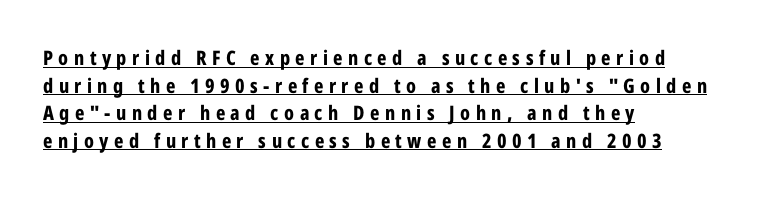
The image shows 20 px bold type, upright; set left-aligned, normal line spacing (1.38x), unusually wide letter spacing (+0.27 em), underlined.
